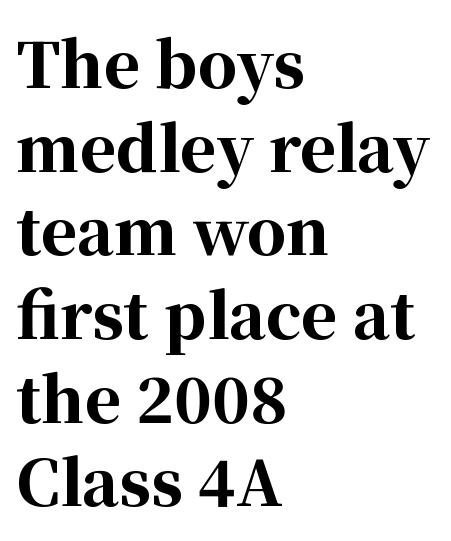
{"serif": "yes", "italic": "no", "bold": "yes", "weight": "bold", "width": "normal", "stroke_contrast": "high", "x_height": "medium", "monospaced": "no", "underline": "no", "align": "left", "line_spacing": "normal", "line_spacing_ratio": 1.35, "letter_spacing": "normal", "letter_spacing_em": 0.0, "glyph_px": 62}
